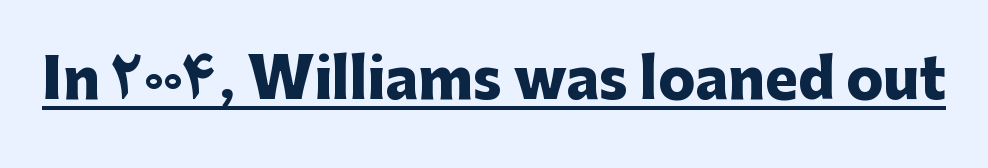
No feet cap the strokes, marking this as sans-serif type. Each letter keeps its own natural width here, so spacing adapts to shape. Rendered with straight, roman letterforms. I'd describe the lettering as bold — thick and assertive. Each word holds together tightly as a unit, with standard inter-letter gaps. The lettering is marked with a stroke running underneath it.
